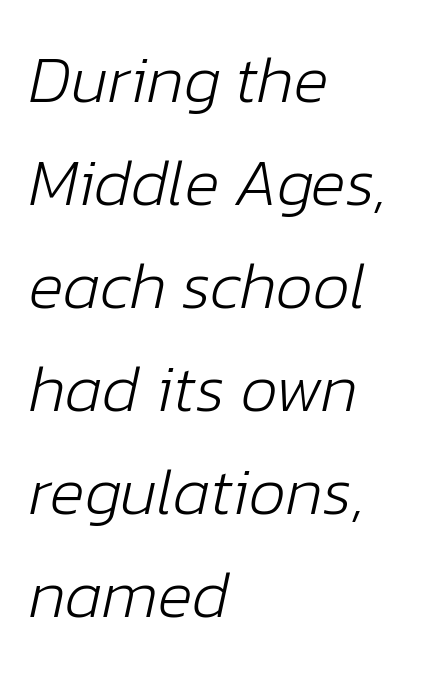
The ragged edge is on the right, which tells us the setting is flush left. The strokes carry an ordinary text weight at most. Spacing verdict: proportional, widths tailored to each character. Looking at the ascenders, they clearly lean. Underline: absent. Look at the tracking — it's just the regular setting, nothing added.
